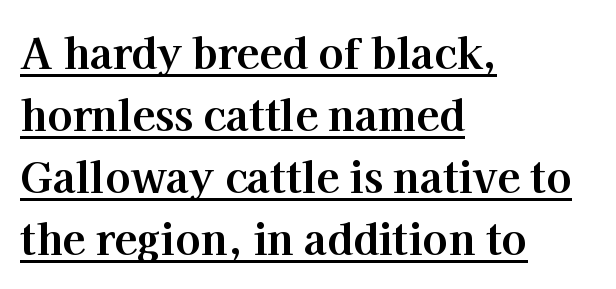
Visually the block forms a straight wall on the left and a jagged coastline on the right. The letters are bold, with thick, heavy strokes. These lines are rendered in a variable-pitch font. When letters stand straight like this, we call the style roman or upright. A rule runs beneath these lines of type.
